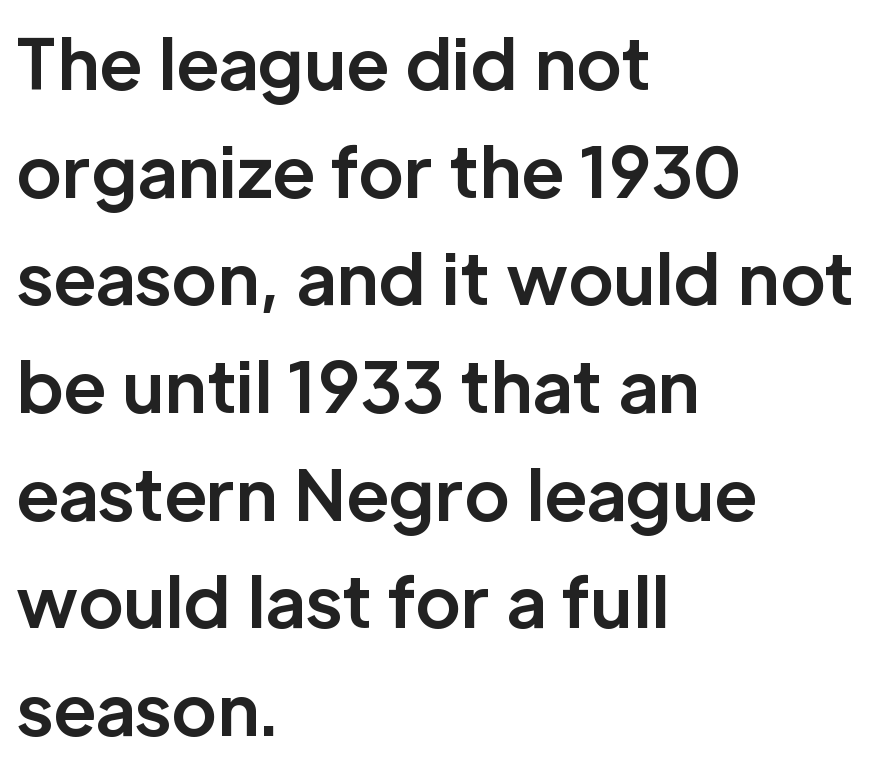
Q: Is the text bold? A: Yes.
Q: Is the text italic (slanted)? A: No, it is upright.
Q: Is the typeface a serif or a sans-serif typeface? A: Sans-serif.
Q: Is the text underlined? A: No.
Q: How is the paragraph aligned? A: Left-aligned.
Q: Is the spacing between letters normal or unusually wide? A: Normal.
Q: Is the spacing between lines tight, normal or loose? A: Normal.
Q: Width (condensed, normal, or wide)? A: Normal.
Q: Stroke contrast? A: Low.
Q: x-height? A: Medium.
Q: Monospaced? A: No.
